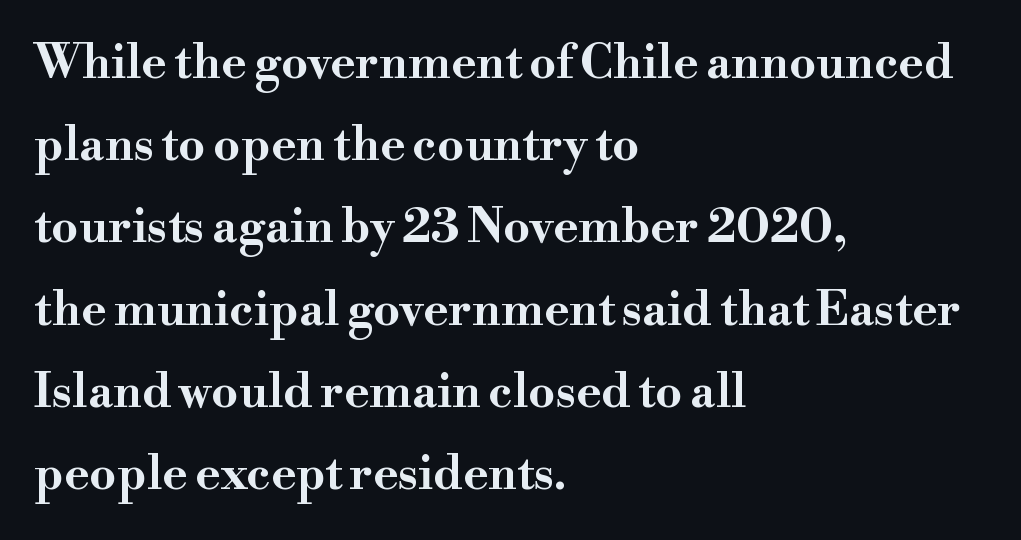
This is roman type, the default non-slanted kind. The face used here is proportionally spaced, like ordinary book or web type. The letters sit at their default tracking, neither squeezed nor spread. The string is rendered with underlining switched off. This is serif lettering, the kind often seen in printed books.
